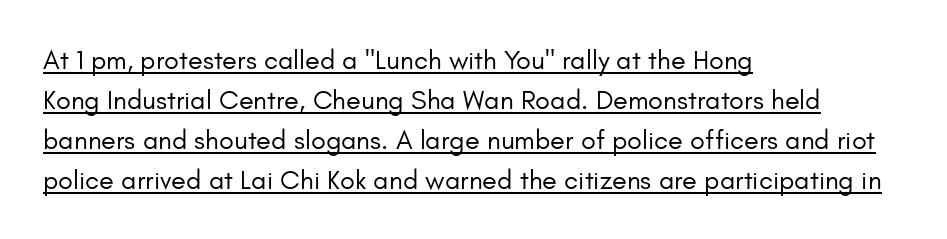
{"italic": "no", "bold": "no", "underline": "yes", "align": "left", "line_spacing": "normal", "line_spacing_ratio": 1.48, "letter_spacing": "normal", "letter_spacing_em": 0.0, "glyph_px": 27}
